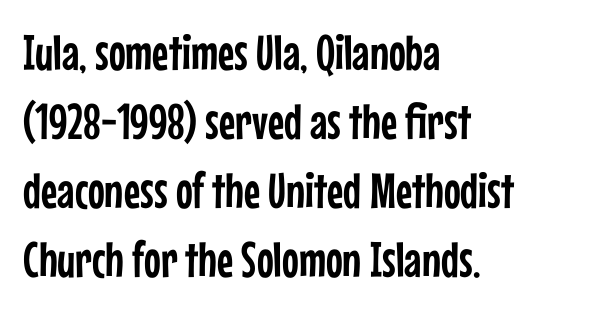
Nobody touched the tracking dial on this one. Letters rest on an invisible, unmarked baseline. Each new line begins a customary step beneath the previous one. A typesetter would label this face a sans.
